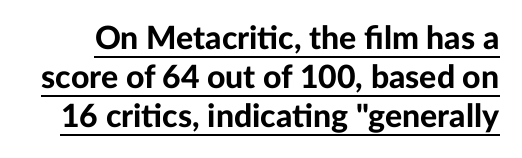
{"serif": "no", "italic": "no", "bold": "yes", "weight": "bold", "width": "normal", "stroke_contrast": "low", "x_height": "medium", "monospaced": "no", "underline": "yes", "line_spacing_ratio": 1.22, "letter_spacing": "normal", "letter_spacing_em": 0.0, "glyph_px": 32}
